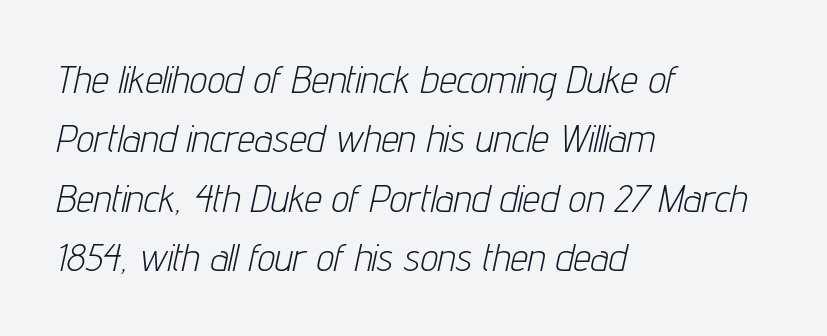
The image shows 39 px light, condensed type, italic (leaning right); set left-aligned, normal line spacing (1.52x), normal letter spacing, not underlined; low stroke contrast and a medium x-height.
